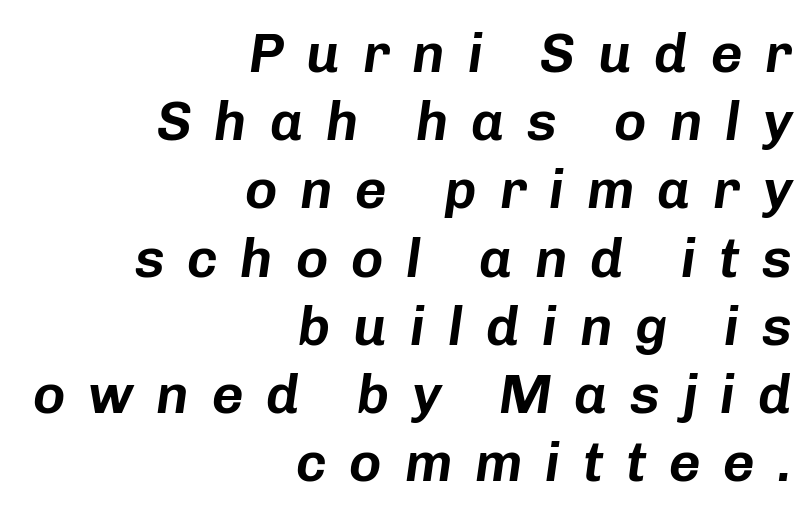
{"italic": "yes", "lean": "right", "slant_degrees": 8, "width": "normal", "stroke_contrast": "low", "x_height": "medium", "monospaced": "no", "underline": "no", "align": "right", "line_spacing_ratio": 1.24, "letter_spacing": "wide", "letter_spacing_em": 0.41, "glyph_px": 55}
